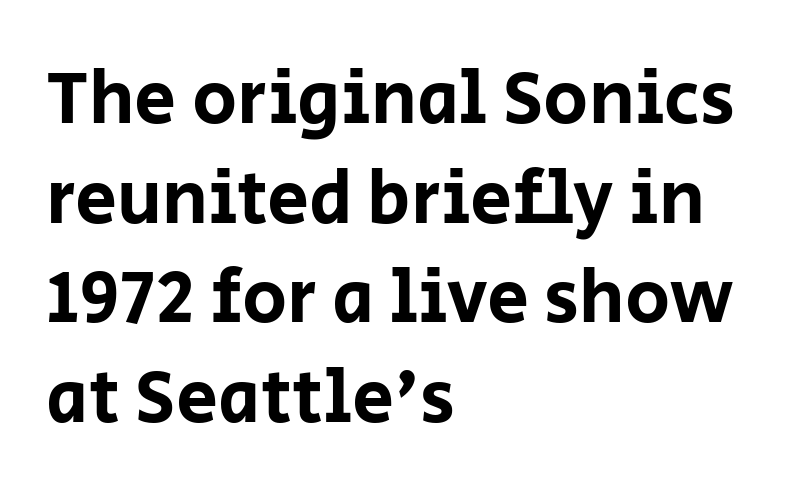
Lines of text with bare space underneath. Grotesque or geometric, the face here clearly has no serifs. The rendering uses natural spacing where letterforms have individual widths. Whoever set this chose a conventional vertical rhythm.
